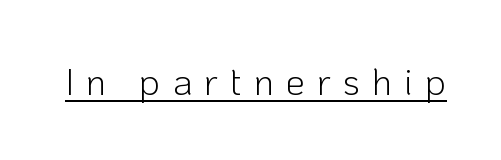
The image shows 38 px light sans-serif type, upright; set unusually wide letter spacing (+0.31 em), underlined; low stroke contrast and a medium x-height.
